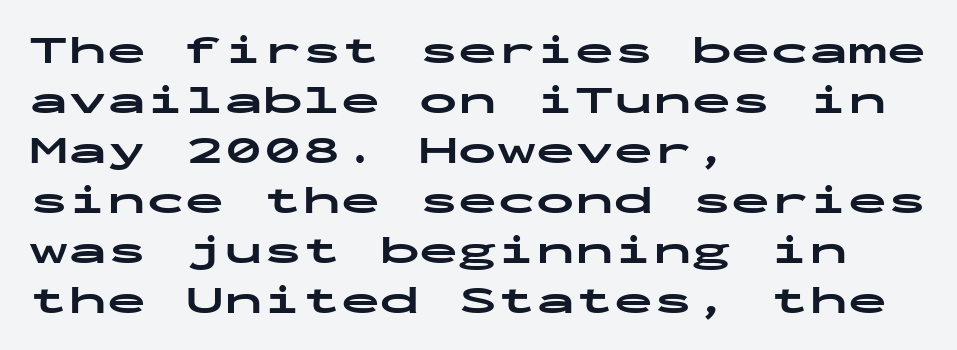
{"serif": "no", "italic": "no", "bold": "yes", "weight": "bold", "width": "wide", "stroke_contrast": "low", "x_height": "medium", "monospaced": "yes", "underline": "no", "align": "left", "line_spacing": "normal", "line_spacing_ratio": 1.28, "letter_spacing": "normal", "letter_spacing_em": 0.0, "glyph_px": 39}
